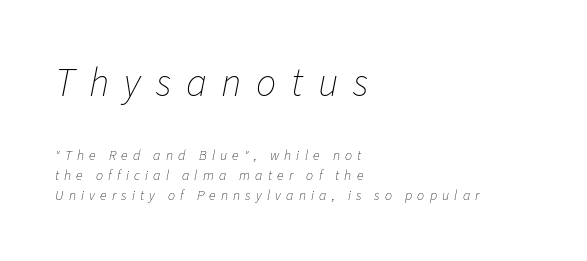
{"italic": "yes", "lean": "right", "slant_degrees": 11, "bold": "no", "weight": "thin", "width": "normal", "stroke_contrast": "low", "x_height": "medium", "monospaced": "no", "underline": "no", "align": "left", "line_spacing": "normal", "line_spacing_ratio": 1.44, "letter_spacing": "wide", "letter_spacing_em": 0.37, "larger_block": "first", "size_ratio": 2.86, "glyph_px": 40}
